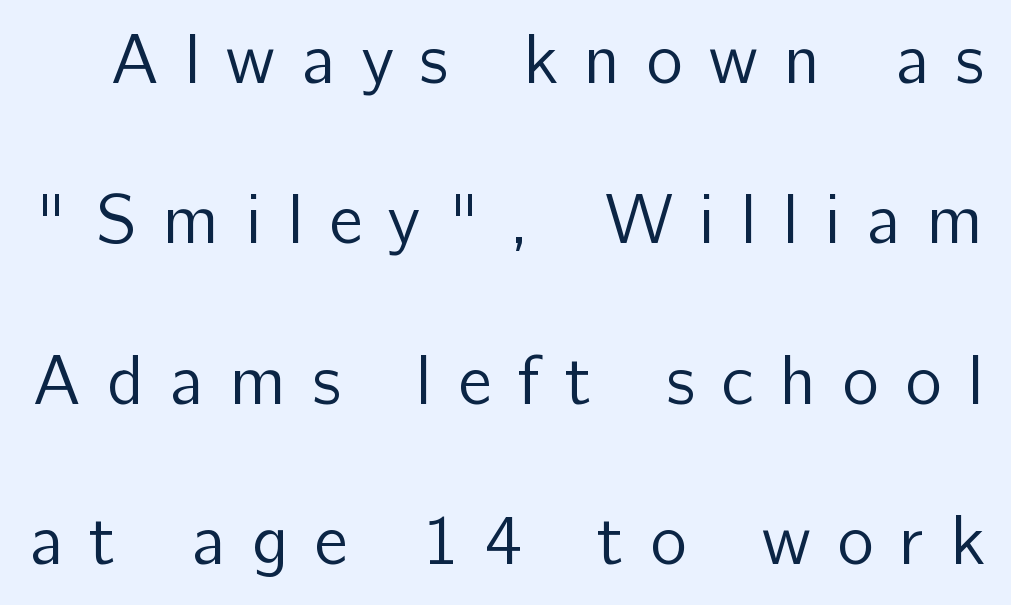
No italicization has been applied; the sample stays upright. Does extra space separate the letters? Yes, quite a lot of it. Vertically, the passage feels expansive, rows floating well apart. Do the characters align in a grid? No, the font is proportional. The space beneath each line is pristine and unruled.
